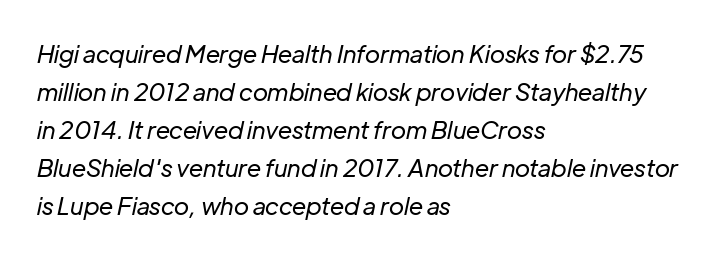
Q: Is the text bold? A: No.
Q: Is the text italic (slanted)? A: Yes, it leans right by about 12 degrees.
Q: Is the text underlined? A: No.
Q: How is the paragraph aligned? A: Left-aligned.
Q: Is the spacing between letters normal or unusually wide? A: Normal.
Q: Is the spacing between lines tight, normal or loose? A: Normal.
